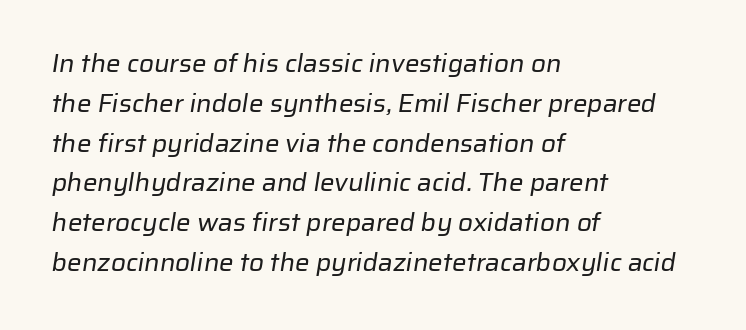
Q: Is the text bold? A: No.
Q: Is the text underlined? A: No.
Q: How is the paragraph aligned? A: Left-aligned.
Q: Is the spacing between letters normal or unusually wide? A: Normal.
Q: Is the spacing between lines tight, normal or loose? A: Normal.
